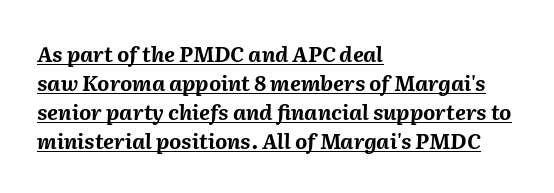
Q: Is the text bold? A: Yes.
Q: Is the text italic (slanted)? A: Yes, it leans right by about 2 degrees.
Q: Is the text underlined? A: Yes.
Q: How is the paragraph aligned? A: Left-aligned.
Q: Is the spacing between letters normal or unusually wide? A: Normal.
Q: Is the spacing between lines tight, normal or loose? A: Normal.
